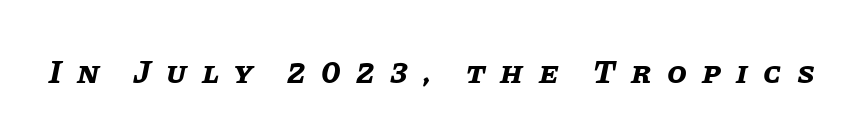
The image shows 32 px bold type, italic (leaning right); set unusually wide letter spacing (+0.48 em), not underlined; low stroke contrast and a large x-height.
